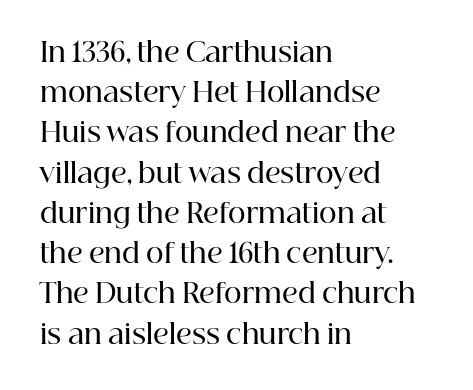
The image shows 27 px text type, upright; set left-aligned, normal line spacing (1.49x), normal letter spacing, not underlined.
